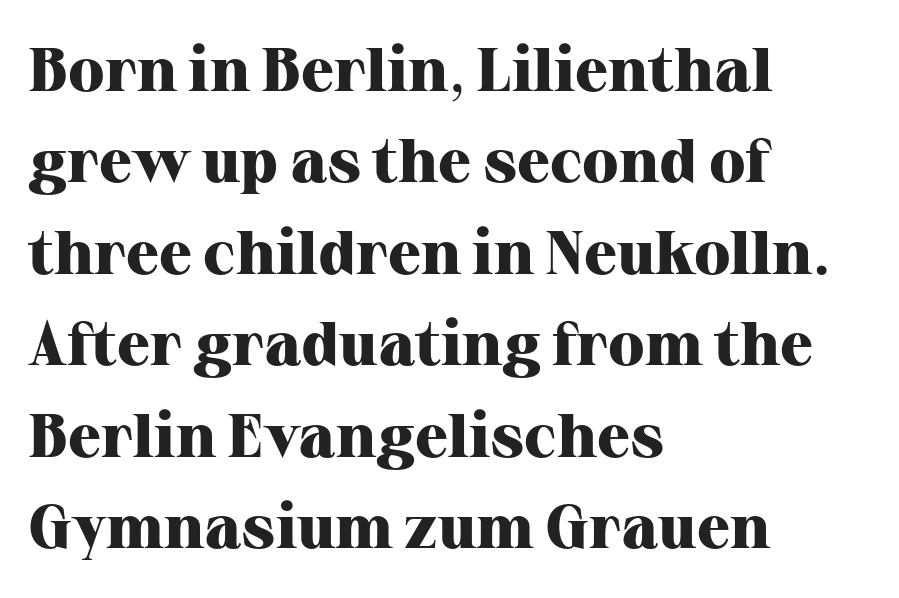
{"serif": "yes", "italic": "no", "bold": "yes", "weight": "heavy", "width": "normal", "stroke_contrast": "high", "x_height": "medium", "monospaced": "no", "underline": "no", "align": "left", "line_spacing": "normal", "line_spacing_ratio": 1.5, "letter_spacing": "normal", "letter_spacing_em": 0.0, "glyph_px": 61}
